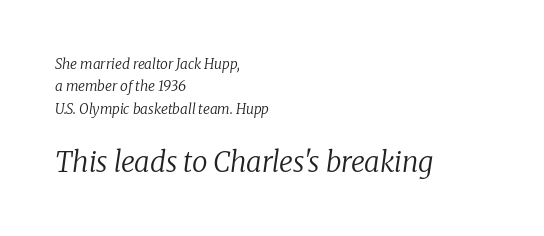
What kind of face is this? One with serifs. The leading is moderate, giving the passage an even texture. This rendering features lettering with no underline. Inter-character spacing is left at the font's built-in metrics. Posture: slanted.
